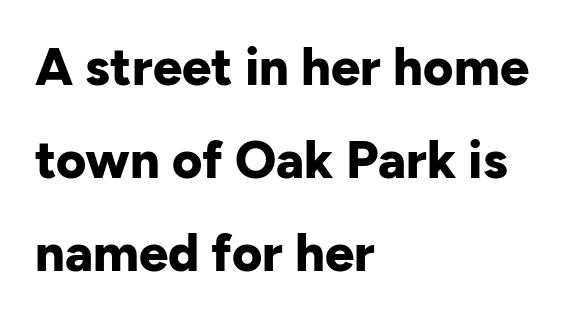
The image shows 52 px bold sans-serif type, upright; set left-aligned, line spacing 1.79x, normal letter spacing, not underlined; low stroke contrast and a medium x-height.
